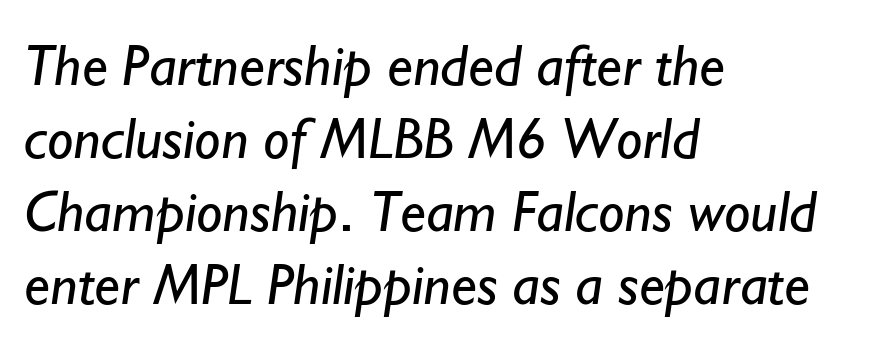
Q: Is the text bold? A: No.
Q: Is the typeface a serif or a sans-serif typeface? A: Sans-serif.
Q: Is the text underlined? A: No.
Q: How is the paragraph aligned? A: Left-aligned.
Q: Is the spacing between letters normal or unusually wide? A: Normal.
Q: Width (condensed, normal, or wide)? A: Normal.
Q: Stroke contrast? A: Low.
Q: x-height? A: Small.
Q: Monospaced? A: No.
